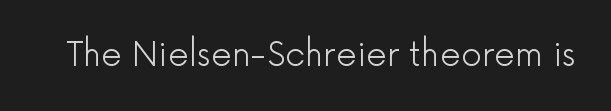
The font's upright variant was chosen for this text. I'd call this a sans setting — the letters go barefoot. Think of a printed novel: that variable character pitch is what you see here. In terms of letterspacing, this is plain default setting.
